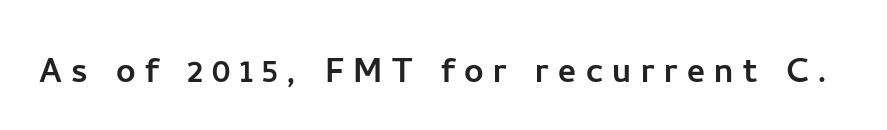
The image shows 43 px sans-serif type, upright; set unusually wide letter spacing (+0.22 em), not underlined; low stroke contrast and a medium x-height.
